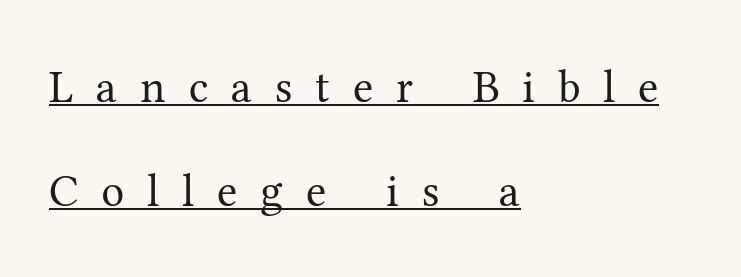
The image shows 46 px regular-weight serif type, upright; set left-aligned, loose line spacing (2.26x), unusually wide letter spacing (+0.5 em), underlined; medium stroke contrast and a medium x-height.
